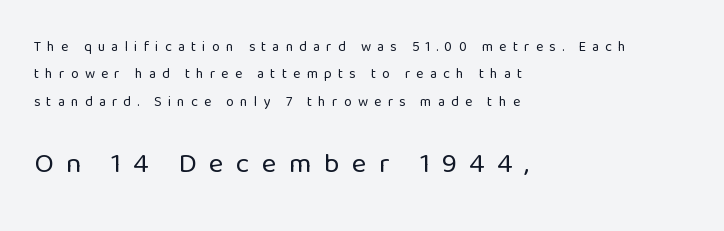
Stem width sits at or under what a default text font uses. The rendering uses natural spacing where letterforms have individual widths. Spacing between characters has been opened up far beyond the box default. The typography opts for an upright posture over an oblique one.
